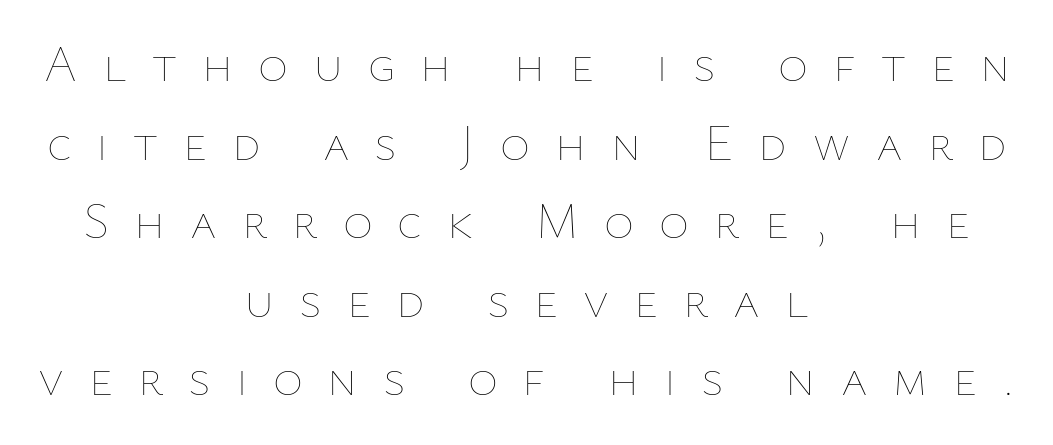
{"italic": "no", "bold": "no", "weight": "thin", "width": "normal", "stroke_contrast": "low", "x_height": "medium", "monospaced": "no", "underline": "no", "align": "center", "line_spacing": "normal", "line_spacing_ratio": 1.54, "letter_spacing": "wide", "letter_spacing_em": 0.49, "glyph_px": 51}
